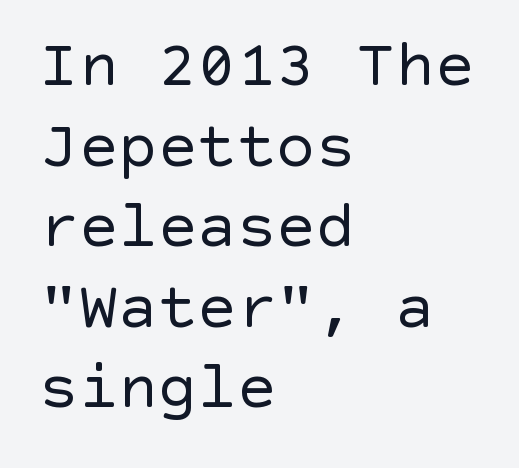
The image shows 66 px regular-weight sans-serif type, upright; set left-aligned, line spacing 1.22x, normal letter spacing, not underlined; a large x-height.
